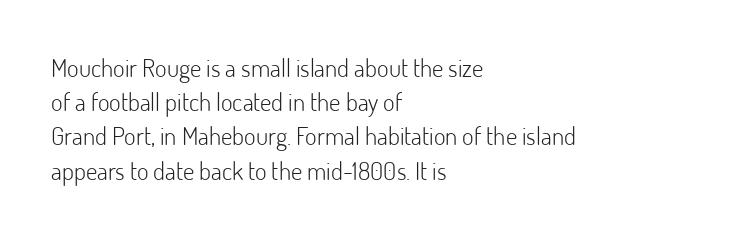
Q: Is the text bold? A: No.
Q: Is the text italic (slanted)? A: No, it is upright.
Q: Is the text underlined? A: No.
Q: How is the paragraph aligned? A: Left-aligned.
Q: Is the spacing between letters normal or unusually wide? A: Normal.
Q: Is the spacing between lines tight, normal or loose? A: Normal.
